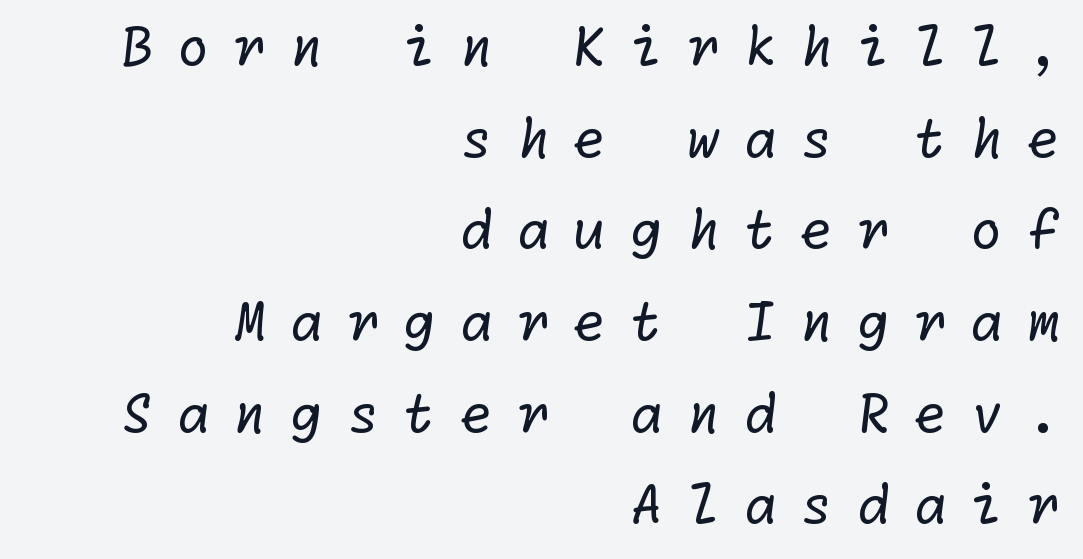
The image shows 53 px regular-weight sans-serif type; set right-aligned, line spacing 1.73x, unusually wide letter spacing (+0.45 em), not underlined; low stroke contrast and a medium x-height.
